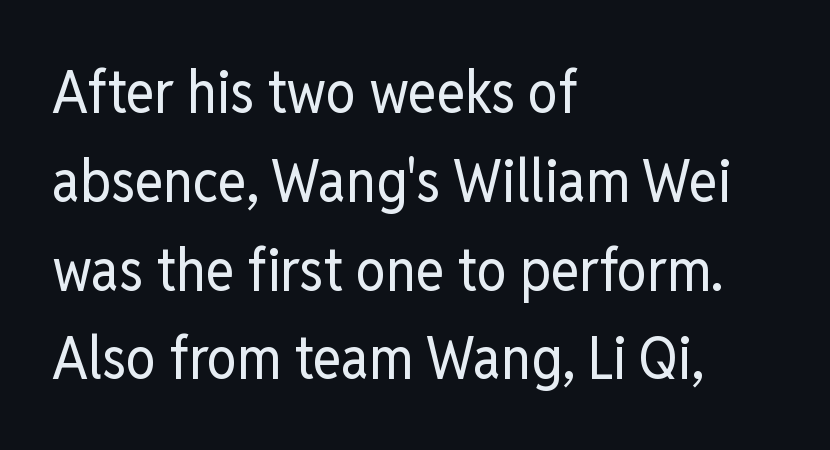
Reading down the column, the eye jumps a familiar distance to each next line. The gap between lines stays unmarked. The font's upright variant was chosen for this text. This sample uses a sans-serif face. The lines are quadded left.
